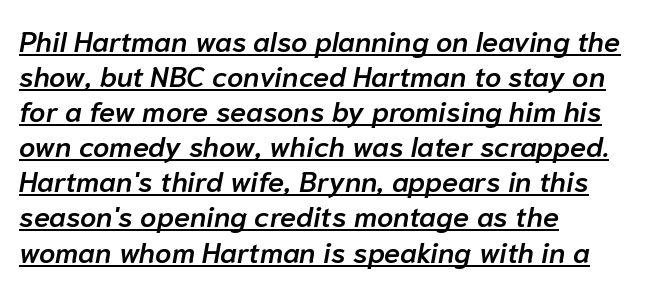
Has an underline been added? It has. A bit beefed up — I'd call it semibold rather than bold. The typography opts for an oblique posture over an upright one. Every row of glyphs begins at an identical x-position on the left. This rendering leaves character spacing at its baseline value. Character widths vary here, with narrow letters taking less room than wide ones.
